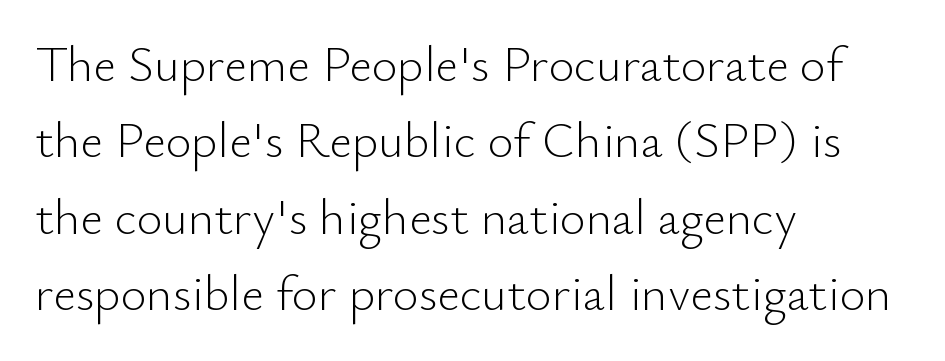
Note the varied advance widths — an 'i' is clearly narrower than an 'm'. It's the straight-up-and-down kind of type. Reading down the column, the eye jumps a familiar distance to each next line. A student would call this left alignment; a typographer would say flush left, rag right.
